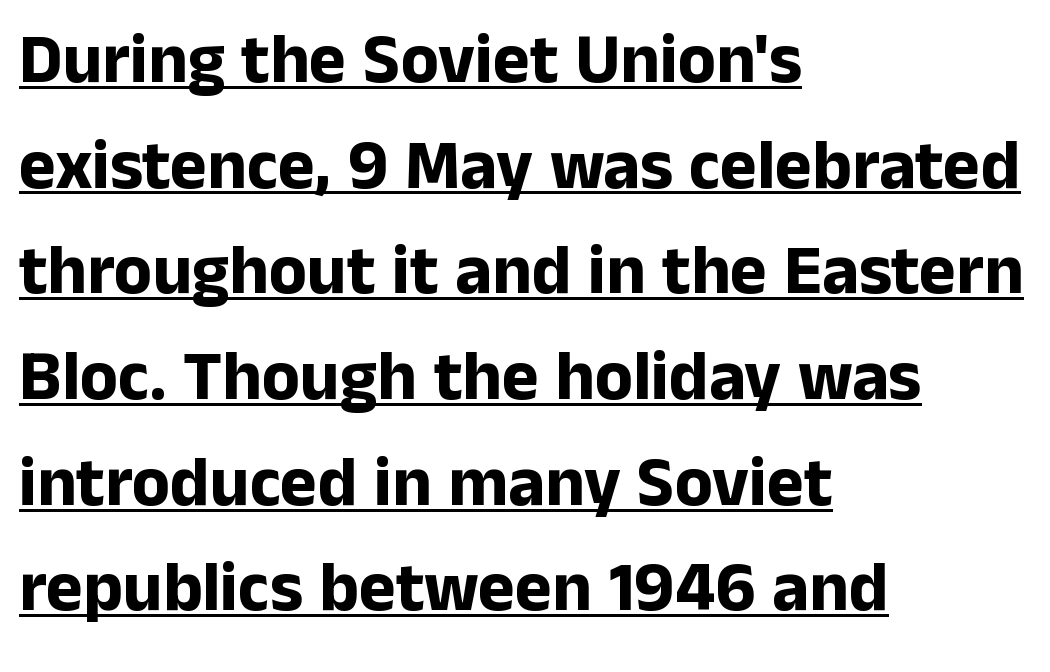
The image shows 70 px bold sans-serif type, upright; set left-aligned, normal line spacing (1.51x), normal letter spacing, underlined; low stroke contrast and a medium x-height.
